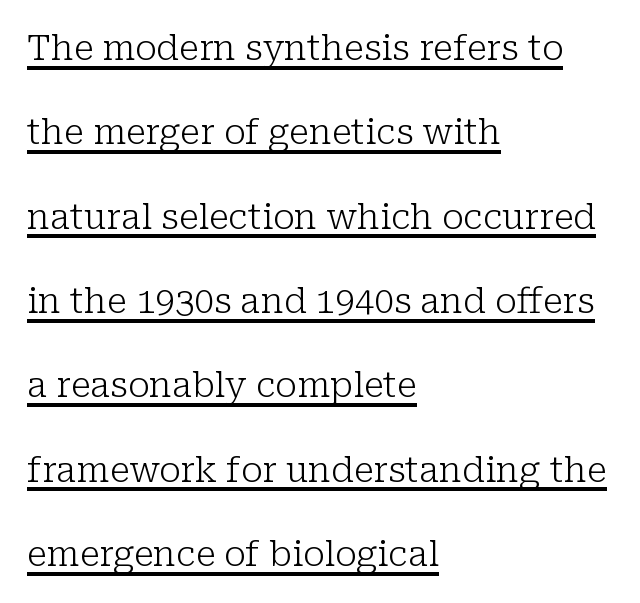
The leading is generous, giving the passage an open texture. A roman cut, with each character standing at attention. These lines keep a tight, regular rhythm from letter to letter. The passage shown is typed in a proportional face where columns would drift.
